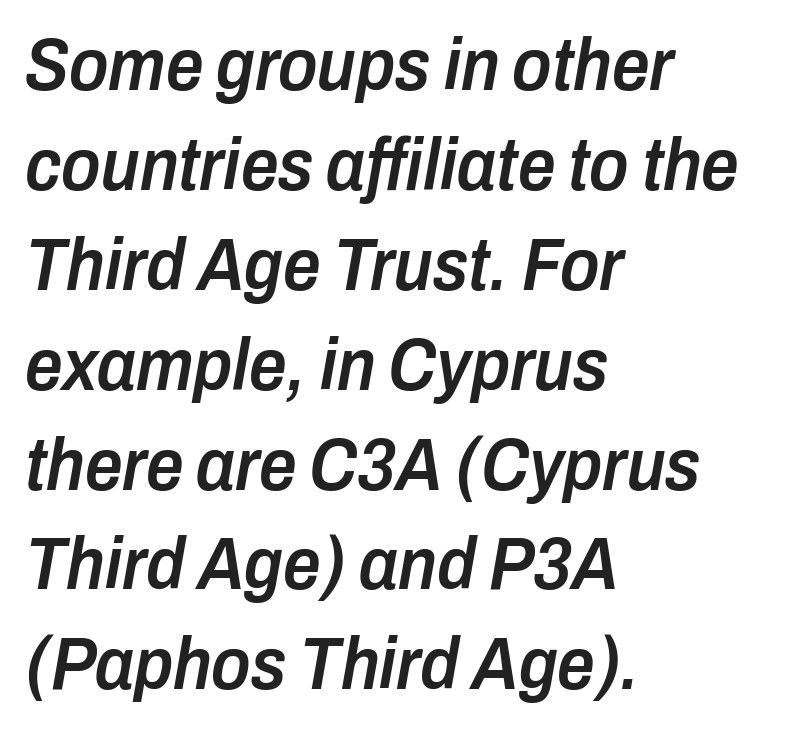
The image shows 74 px semibold, condensed type, italic (leaning right); set left-aligned, normal line spacing (1.35x), normal letter spacing, not underlined; low stroke contrast and a medium x-height.
